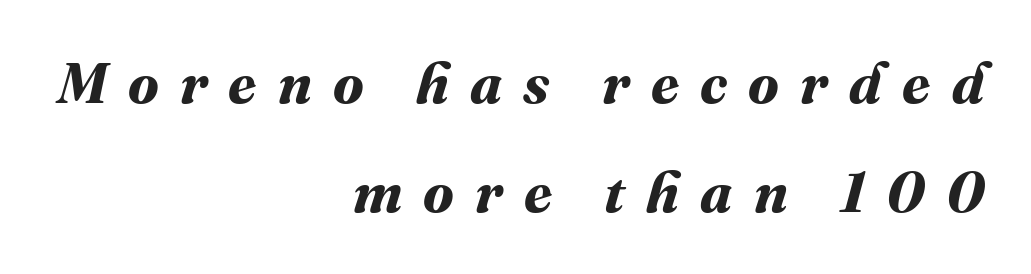
Leading: increased. Looks like regular typesetting: each glyph gets only the width it needs. Tracking here is generous; glyphs stand well apart from one another. The space beneath each line is pristine and unruled.
